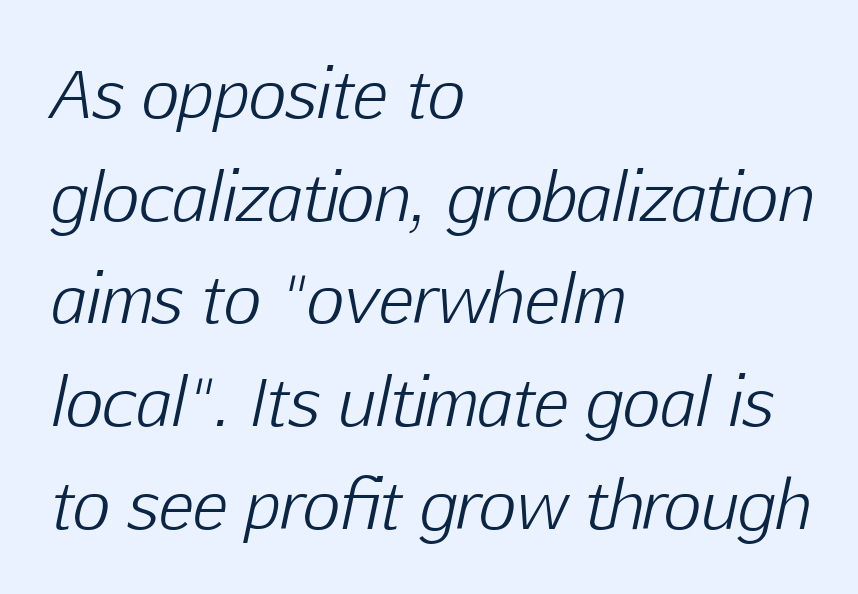
Q: Is the text bold? A: No.
Q: Is the text italic (slanted)? A: Yes, it leans right by about 12 degrees.
Q: Is the text underlined? A: No.
Q: How is the paragraph aligned? A: Left-aligned.
Q: Is the spacing between letters normal or unusually wide? A: Normal.
Q: Is the spacing between lines tight, normal or loose? A: Normal.
Q: Width (condensed, normal, or wide)? A: Normal.
Q: Stroke contrast? A: Low.
Q: x-height? A: Medium.
Q: Monospaced? A: No.
